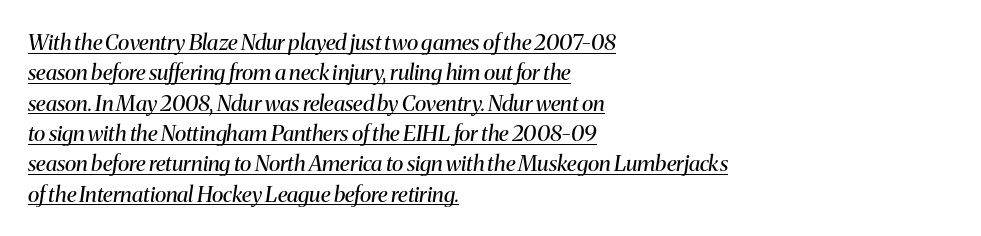
{"italic": "yes", "lean": "right", "slant_degrees": 8, "bold": "no", "underline": "yes", "align": "left", "line_spacing": "normal", "line_spacing_ratio": 1.38, "letter_spacing": "normal", "letter_spacing_em": 0.0, "glyph_px": 22}
